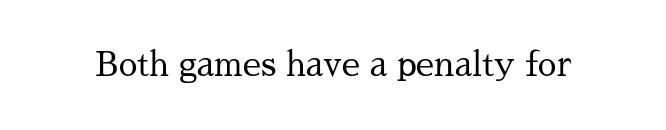
This sample uses plain, unmodified letter spacing. Old-style or modern, the face here clearly has serifs. The space beneath each line is pristine and unruled. A typesetter would call this proportional, since set widths differ per character. Do the letters lean? They stand straight. This reads as an unemphasized weight, regular at the heaviest.
